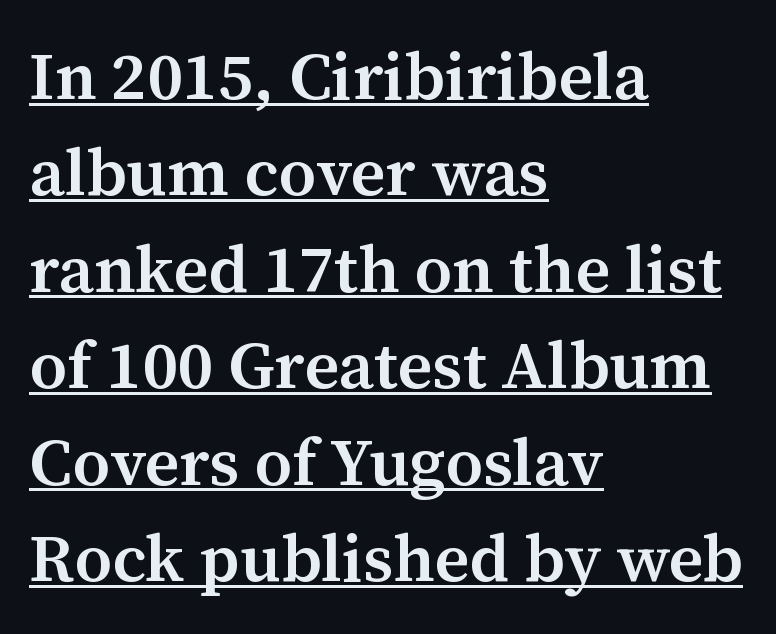
Q: Is the text bold? A: Semi-bold.
Q: Is the text italic (slanted)? A: No, it is upright.
Q: Is the typeface a serif or a sans-serif typeface? A: Serif.
Q: Is the text underlined? A: Yes.
Q: How is the paragraph aligned? A: Left-aligned.
Q: Is the spacing between letters normal or unusually wide? A: Normal.
Q: Is the spacing between lines tight, normal or loose? A: Normal.
Q: Width (condensed, normal, or wide)? A: Normal.
Q: Stroke contrast? A: Medium.
Q: x-height? A: Medium.
Q: Monospaced? A: No.
